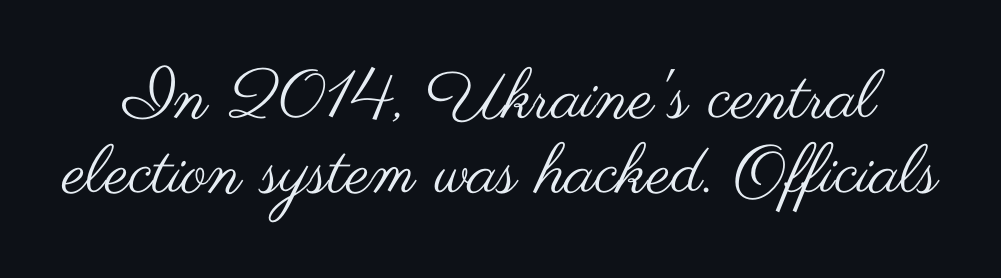
The image shows 68 px regular-weight, wide sans-serif type; set tight line spacing (1.11x), normal letter spacing, not underlined; medium stroke contrast and a small x-height.
